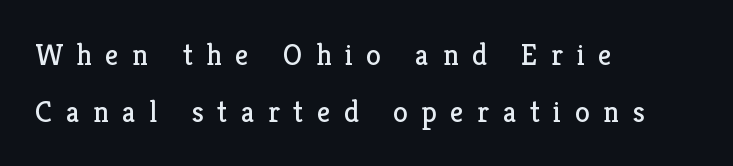
Check the space under the baseline: it is left empty. No italicization has been applied; the sample stays upright. Character widths vary here, with narrow letters taking less room than wide ones. The ragged edge is on the right, which tells us the setting is flush left.
